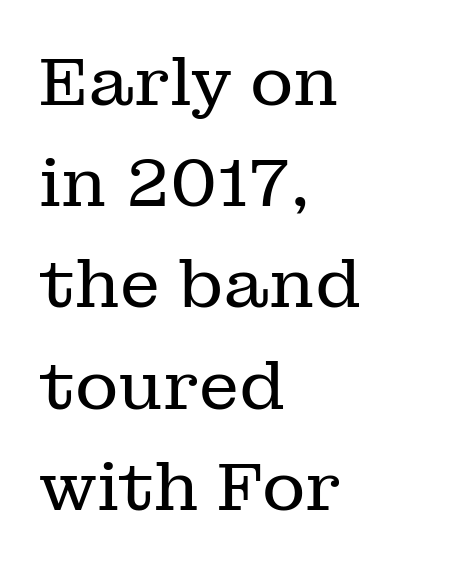
Q: Is the text bold? A: No.
Q: Is the text italic (slanted)? A: No, it is upright.
Q: Is the typeface a serif or a sans-serif typeface? A: Serif.
Q: Is the text underlined? A: No.
Q: How is the paragraph aligned? A: Left-aligned.
Q: Is the spacing between letters normal or unusually wide? A: Normal.
Q: Is the spacing between lines tight, normal or loose? A: Normal.
Q: Width (condensed, normal, or wide)? A: Normal.
Q: Stroke contrast? A: Low.
Q: x-height? A: Medium.
Q: Monospaced? A: No.
